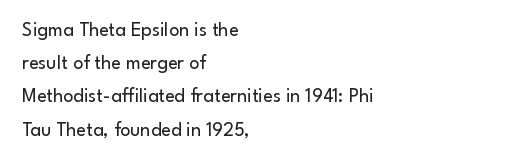
The image shows 20 px text type, upright; set left-aligned, normal line spacing (1.66x), normal letter spacing, not underlined.
